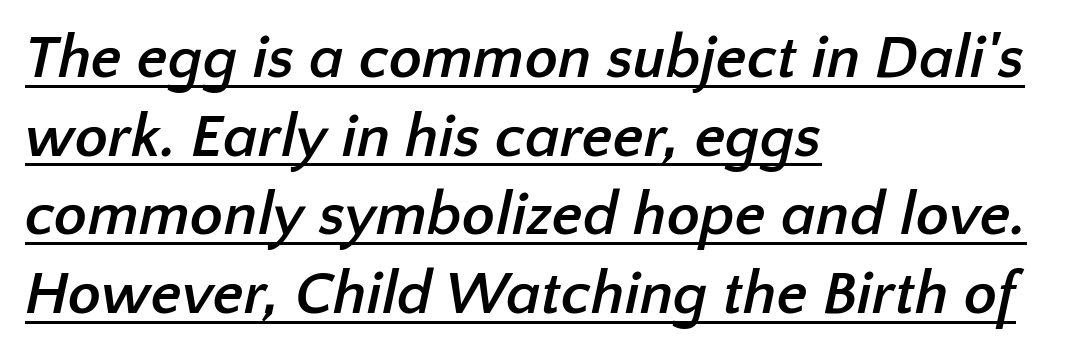
{"serif": "no", "bold": "yes", "weight": "semibold", "width": "normal", "stroke_contrast": "low", "x_height": "medium", "monospaced": "no", "underline": "yes", "align": "left", "line_spacing": "normal", "line_spacing_ratio": 1.29, "letter_spacing": "normal", "letter_spacing_em": 0.0, "glyph_px": 61}
